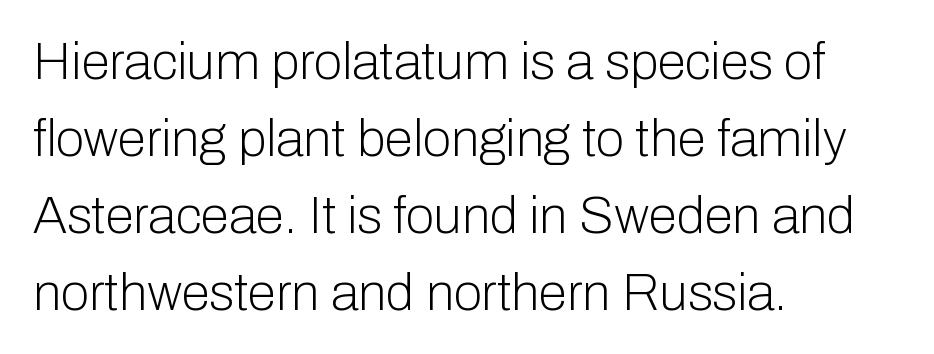
The image shows 52 px light sans-serif type, upright; set left-aligned, normal line spacing (1.48x), normal letter spacing, not underlined; low stroke contrast and a medium x-height.
